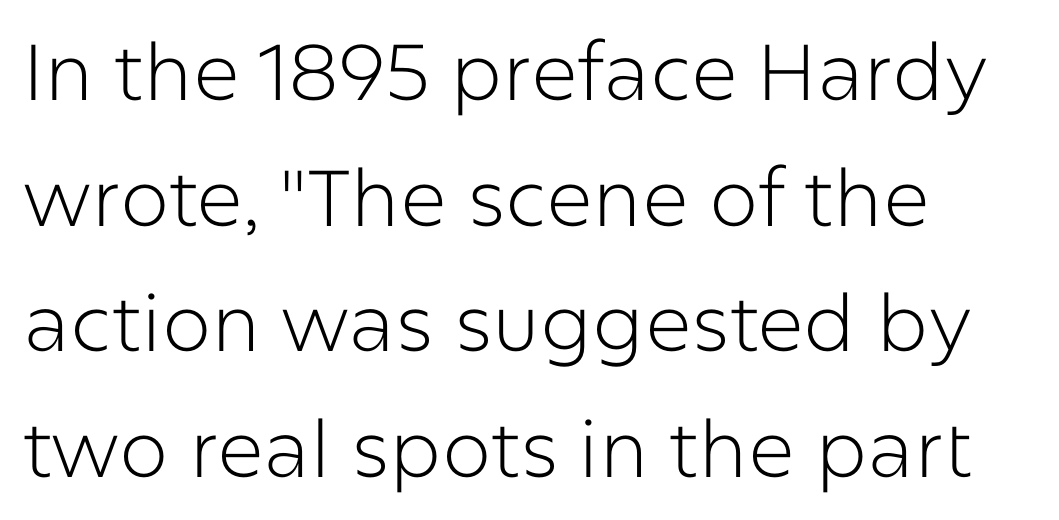
The image shows 79 px light sans-serif type, upright; set left-aligned, normal line spacing (1.59x), normal letter spacing, not underlined; low stroke contrast and a medium x-height.
